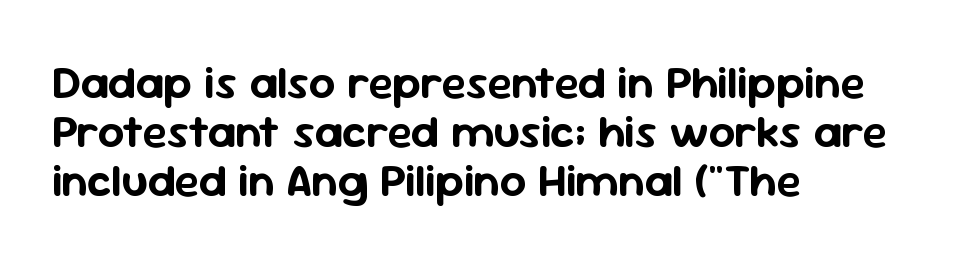
The image shows 46 px sans-serif type, upright; set left-aligned, tight line spacing (1.06x), normal letter spacing, not underlined; low stroke contrast and a medium x-height.
